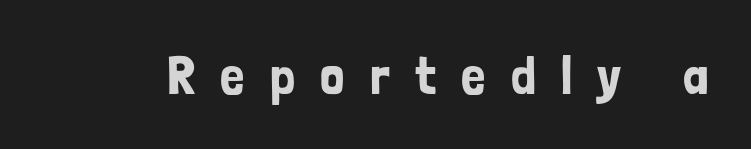
{"serif": "no", "italic": "no", "width": "condensed", "stroke_contrast": "low", "x_height": "medium", "monospaced": "no", "underline": "no", "letter_spacing": "wide", "letter_spacing_em": 0.47, "glyph_px": 54}
